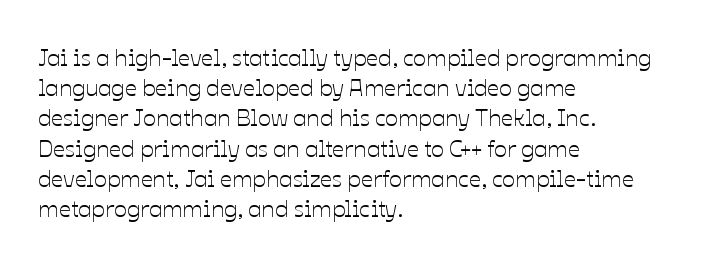
Leading: standard. Ascenders rise straight up at ninety degrees. The text block is weighted toward the left margin, trailing off unevenly rightward. Default kerning and tracking; the words read as compact shapes. Underlining? Definitely not there.
